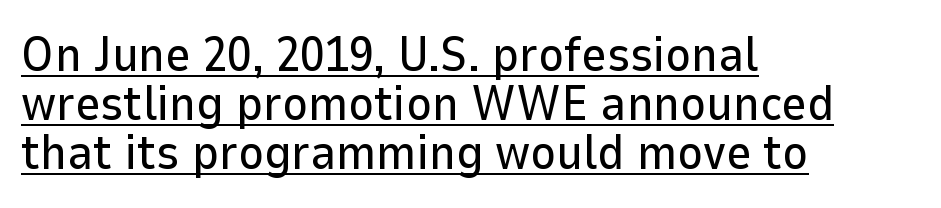
Each new line begins almost immediately beneath the previous one. Italic: no, the glyphs are upright roman. Which margin do the lines hug? The left one — the right edge is uneven. The gaps between neighbouring characters are ordinary and unremarkable. Note the varied advance widths — an 'i' is clearly narrower than an 'm'. The face used here is a sans, in the tradition of grotesques and geometrics.
